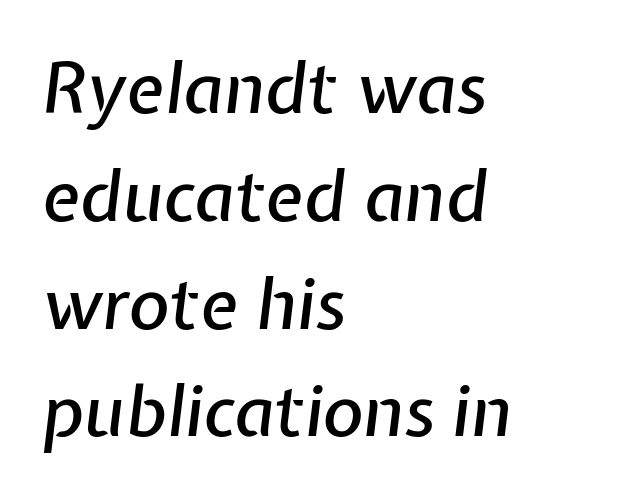
{"italic": "yes", "lean": "right", "slant_degrees": 7, "width": "normal", "stroke_contrast": "low", "x_height": "medium", "monospaced": "no", "underline": "no", "align": "left", "line_spacing": "normal", "line_spacing_ratio": 1.54, "letter_spacing": "normal", "letter_spacing_em": 0.0, "glyph_px": 70}
